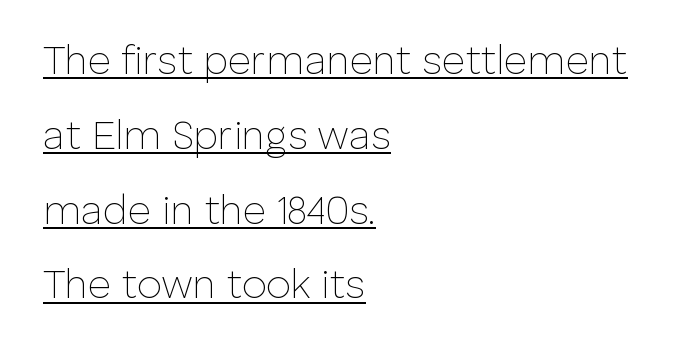
The image shows 40 px thin sans-serif type, upright; set left-aligned, line spacing 1.87x, normal letter spacing, underlined; low stroke contrast and a medium x-height.
